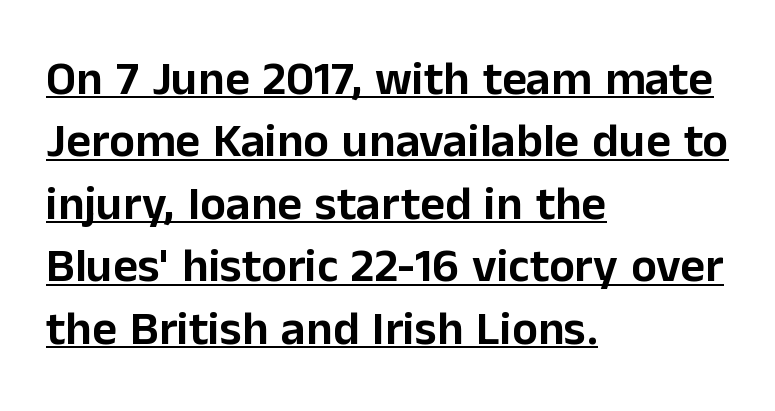
{"serif": "no", "italic": "no", "width": "normal", "stroke_contrast": "low", "x_height": "medium", "monospaced": "no", "underline": "yes", "align": "left", "line_spacing": "normal", "line_spacing_ratio": 1.3, "letter_spacing": "normal", "letter_spacing_em": 0.0, "glyph_px": 48}
